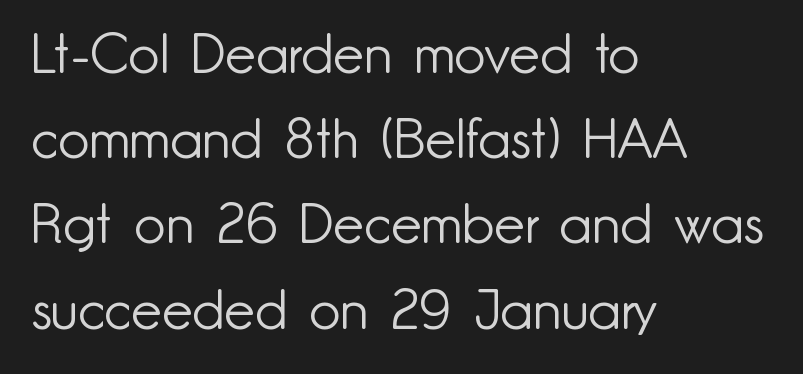
Q: Is the text bold? A: No.
Q: Is the text italic (slanted)? A: No, it is upright.
Q: Is the typeface a serif or a sans-serif typeface? A: Sans-serif.
Q: Is the text underlined? A: No.
Q: How is the paragraph aligned? A: Left-aligned.
Q: Is the spacing between letters normal or unusually wide? A: Normal.
Q: Is the spacing between lines tight, normal or loose? A: Normal.
Q: Width (condensed, normal, or wide)? A: Normal.
Q: Stroke contrast? A: Low.
Q: x-height? A: Small.
Q: Monospaced? A: No.
